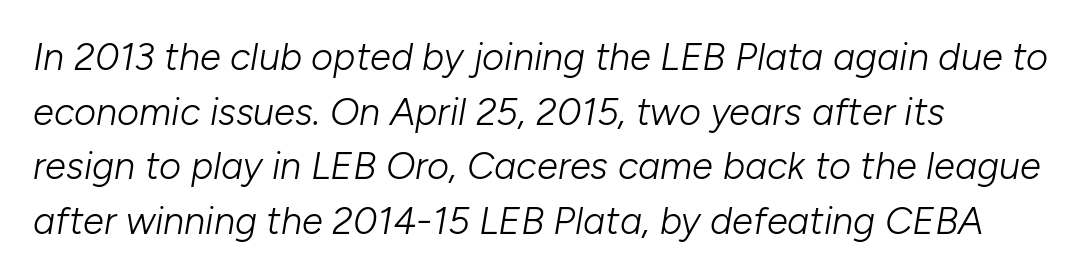
The image shows 38 px light type, italic (leaning right); set left-aligned, normal line spacing (1.44x), normal letter spacing, not underlined; low stroke contrast and a medium x-height.
